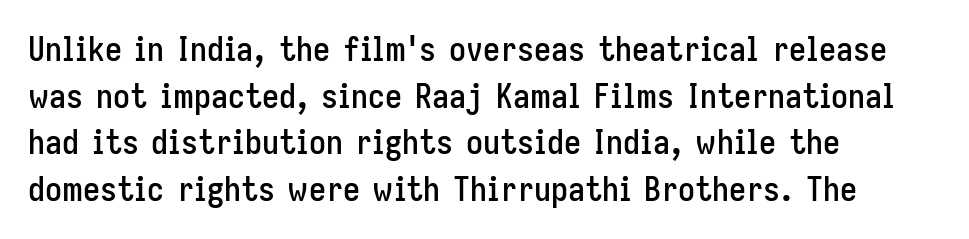
Q: Is the text italic (slanted)? A: No, it is upright.
Q: Is the typeface a serif or a sans-serif typeface? A: Sans-serif.
Q: Is the text underlined? A: No.
Q: How is the paragraph aligned? A: Left-aligned.
Q: Is the spacing between letters normal or unusually wide? A: Normal.
Q: Is the spacing between lines tight, normal or loose? A: Normal.
Q: Width (condensed, normal, or wide)? A: Condensed.
Q: Stroke contrast? A: Low.
Q: x-height? A: Medium.
Q: Monospaced? A: No.
